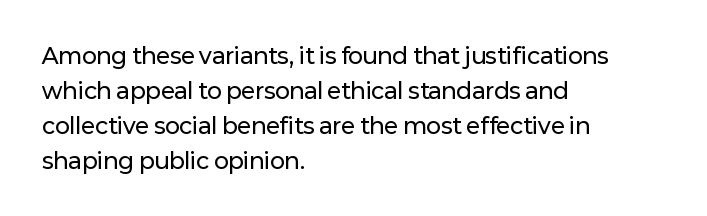
The image shows 22 px text type, upright; set left-aligned, normal line spacing (1.59x), normal letter spacing, not underlined.
